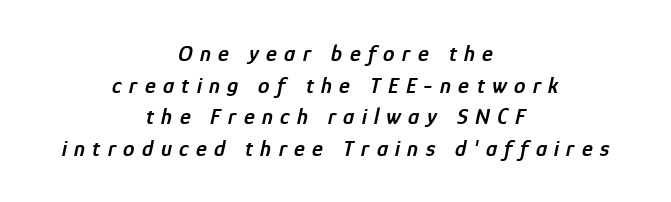
Q: Is the text bold? A: Semi-bold.
Q: Is the text italic (slanted)? A: Yes, it leans right by about 12 degrees.
Q: Is the text underlined? A: No.
Q: How is the paragraph aligned? A: Centered.
Q: Is the spacing between letters normal or unusually wide? A: Unusually wide.
Q: Is the spacing between lines tight, normal or loose? A: Normal.
